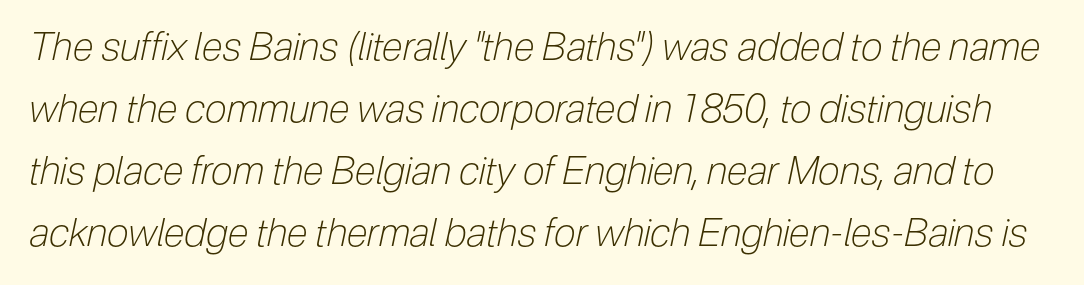
The image shows 39 px light, condensed type, italic (leaning right); set normal line spacing (1.59x), normal letter spacing, not underlined; low stroke contrast and a medium x-height.
